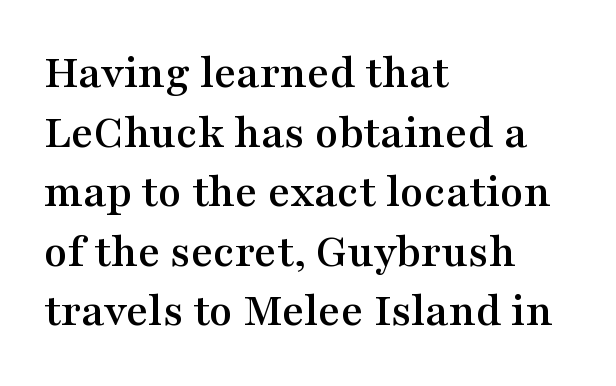
Note the varied advance widths — an 'i' is clearly narrower than an 'm'. The specimen reads as upright at a glance. No extra tracking has been applied to these lines. Check the space under the baseline: it is left empty. The rag falls on the right side of this text block. The passage shown is typeset with a serif family.
